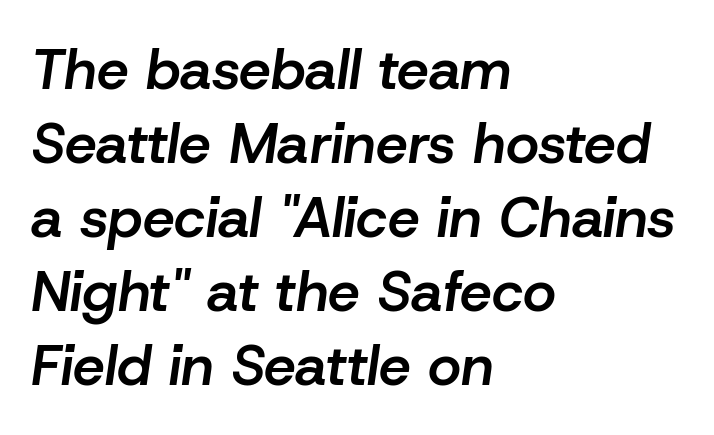
The image shows 57 px semibold type, italic (leaning right); set left-aligned, normal line spacing (1.3x), normal letter spacing, not underlined; low stroke contrast and a medium x-height.
